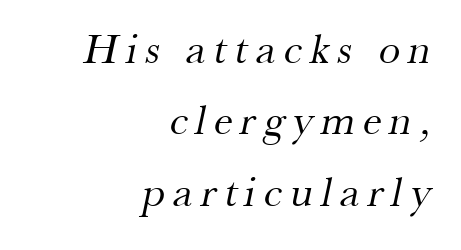
{"serif": "yes", "bold": "no", "weight": "regular", "width": "normal", "stroke_contrast": "medium", "x_height": "small", "monospaced": "no", "underline": "no", "align": "right", "line_spacing": "normal", "line_spacing_ratio": 1.66, "glyph_px": 43}
